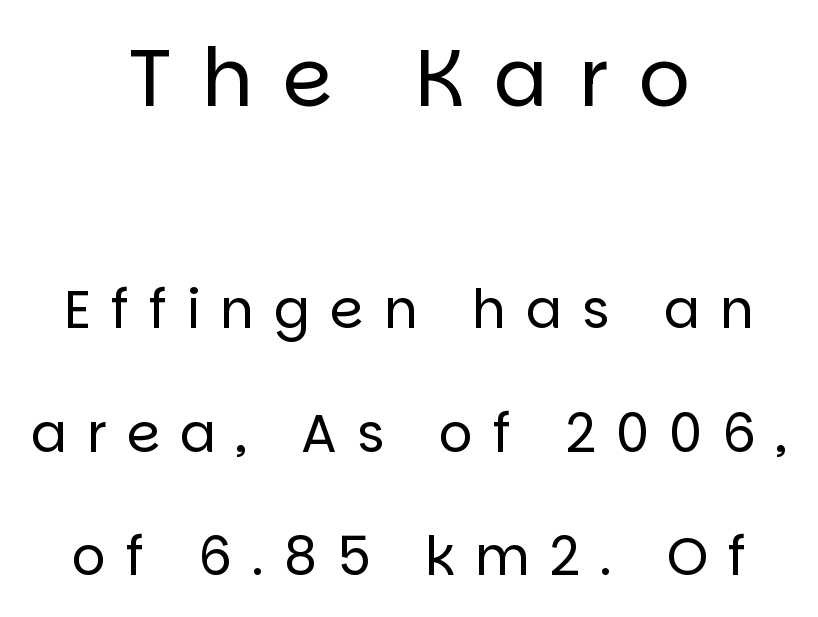
Nobody drew a line under any word here. The face used here is a sans, in the tradition of grotesques and geometrics. Compared with a typical body face, this is equally light or lighter still. If you folded the block vertically in half, each line would mirror itself in length. Which chunk is bigger? The first one — the top block dwarfs the bottom. These lines are rendered in a variable-pitch font.
